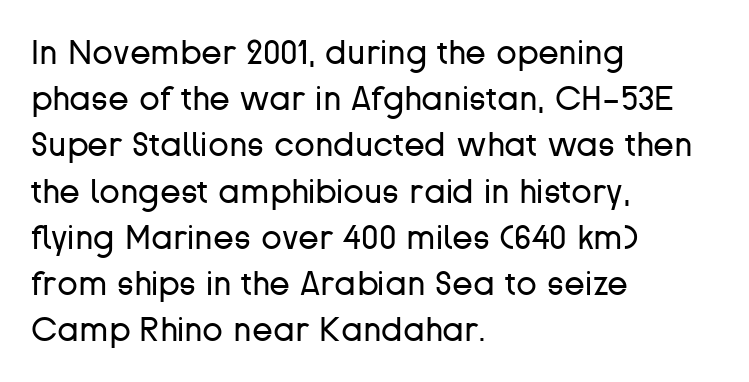
{"serif": "no", "italic": "no", "bold": "no", "weight": "regular", "width": "normal", "stroke_contrast": "low", "x_height": "medium", "monospaced": "no", "underline": "no", "align": "left", "line_spacing": "normal", "line_spacing_ratio": 1.36, "letter_spacing": "normal", "letter_spacing_em": 0.0, "glyph_px": 34}
